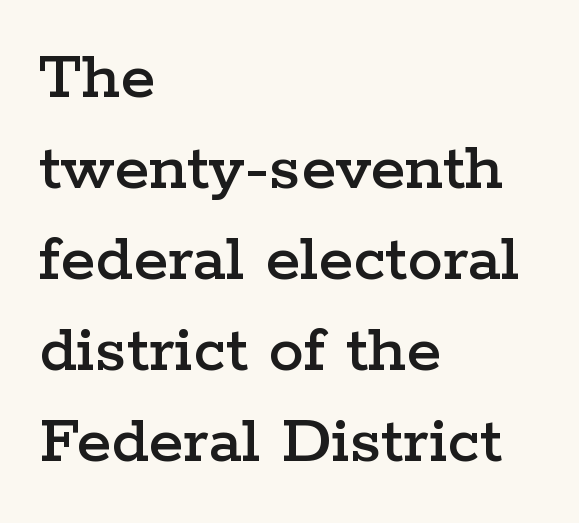
The image shows 71 px wide serif type, upright; set left-aligned, normal line spacing (1.28x), normal letter spacing, not underlined; low stroke contrast and a medium x-height.
